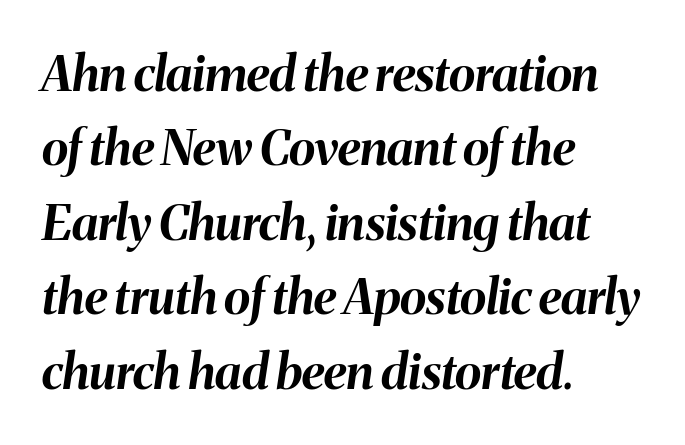
The image shows 49 px bold type, italic (leaning right); set left-aligned, normal line spacing (1.52x), normal letter spacing, not underlined; medium stroke contrast and a medium x-height.
